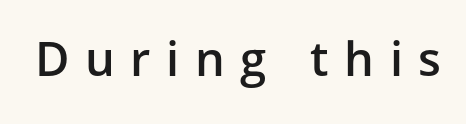
Set as a demibold, roughly 600 on the weight scale. In terms of letterform style, serifs are entirely absent. Substantial extra tracking has been applied to these lines. The string is rendered with underlining switched off. Italic? Not at all — the glyphs are vertical.
